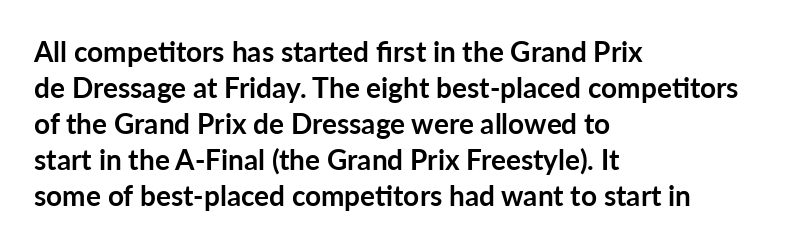
Q: Is the text bold? A: Yes.
Q: Is the text italic (slanted)? A: No, it is upright.
Q: Is the typeface a serif or a sans-serif typeface? A: Sans-serif.
Q: Is the text underlined? A: No.
Q: How is the paragraph aligned? A: Left-aligned.
Q: Is the spacing between letters normal or unusually wide? A: Normal.
Q: Is the spacing between lines tight, normal or loose? A: Normal.
Q: Width (condensed, normal, or wide)? A: Normal.
Q: Stroke contrast? A: Low.
Q: x-height? A: Medium.
Q: Monospaced? A: No.
